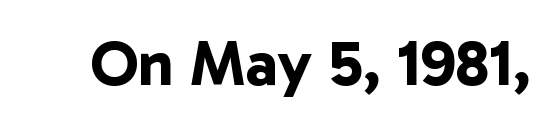
Q: Is the text bold? A: Yes.
Q: Is the typeface a serif or a sans-serif typeface? A: Sans-serif.
Q: Is the text underlined? A: No.
Q: Is the spacing between letters normal or unusually wide? A: Normal.
Q: Width (condensed, normal, or wide)? A: Normal.
Q: Stroke contrast? A: Low.
Q: x-height? A: Medium.
Q: Monospaced? A: No.
